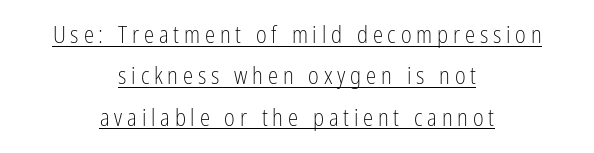
Q: Is the text bold? A: No.
Q: Is the text italic (slanted)? A: No, it is upright.
Q: Is the text underlined? A: Yes.
Q: How is the paragraph aligned? A: Centered.
Q: Is the spacing between letters normal or unusually wide? A: Unusually wide.
